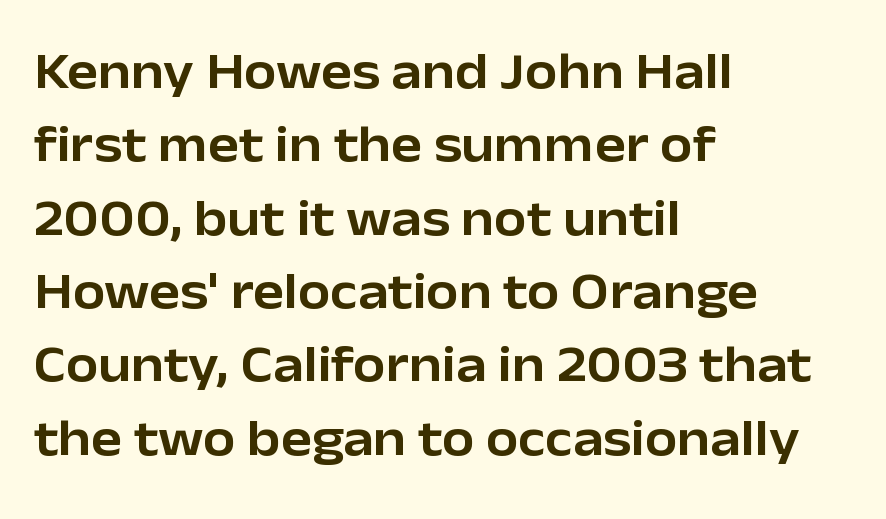
{"serif": "no", "italic": "no", "width": "normal", "stroke_contrast": "low", "x_height": "medium", "monospaced": "no", "underline": "no", "align": "left", "line_spacing": "normal", "line_spacing_ratio": 1.41, "letter_spacing": "normal", "letter_spacing_em": 0.0, "glyph_px": 52}
